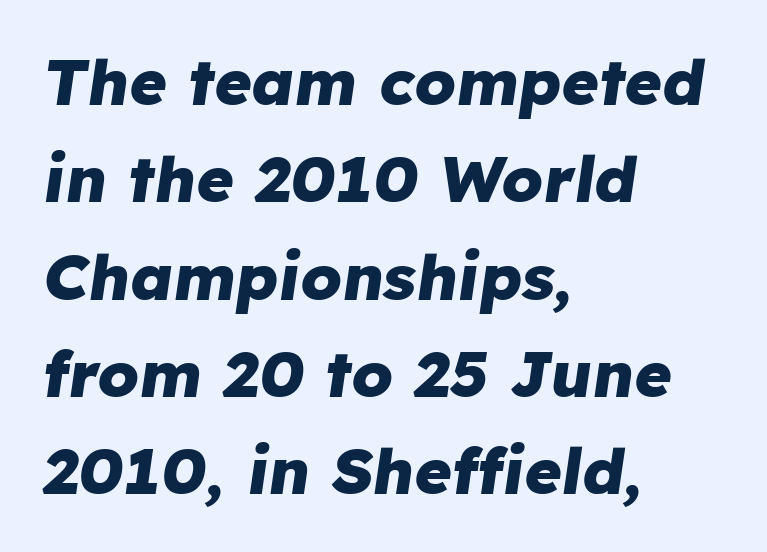
The image shows 64 px heavy type, italic (leaning right); set left-aligned, normal line spacing (1.52x), normal letter spacing, not underlined; low stroke contrast and a medium x-height.
